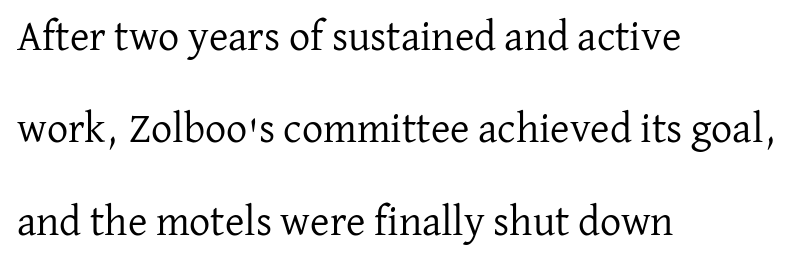
Every row of glyphs begins at an identical x-position on the left. The lettering holds an erect, upright posture throughout. Unbolded letterforms with no extra heft. A serif font was chosen for this passage.
